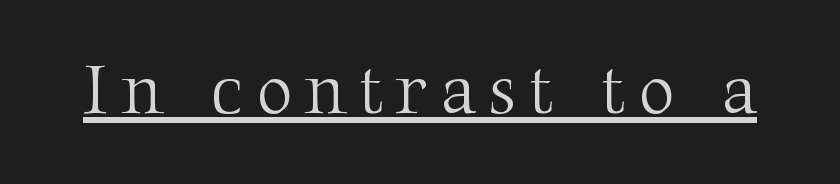
Q: Is the text bold? A: No.
Q: Is the text italic (slanted)? A: No, it is upright.
Q: Is the typeface a serif or a sans-serif typeface? A: Serif.
Q: Is the text underlined? A: Yes.
Q: Width (condensed, normal, or wide)? A: Normal.
Q: Stroke contrast? A: Medium.
Q: x-height? A: Medium.
Q: Monospaced? A: No.
